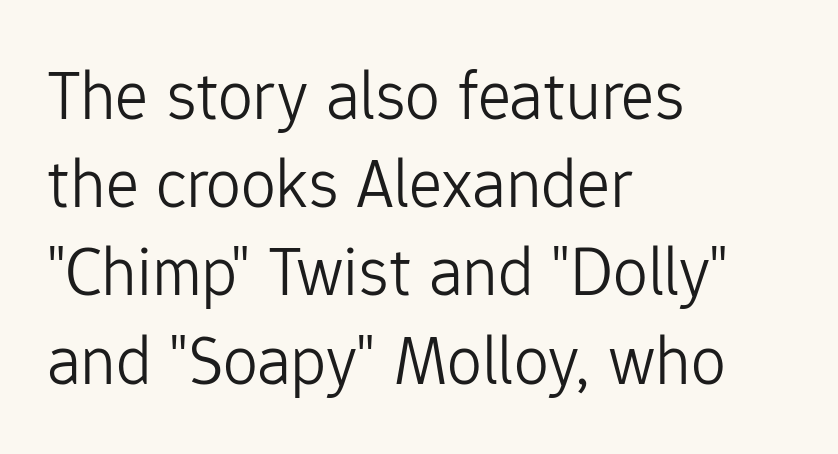
{"serif": "no", "italic": "no", "bold": "no", "weight": "light", "width": "normal", "stroke_contrast": "low", "x_height": "medium", "monospaced": "no", "underline": "no", "align": "left", "line_spacing": "normal", "line_spacing_ratio": 1.26, "letter_spacing": "normal", "letter_spacing_em": 0.0, "glyph_px": 70}
